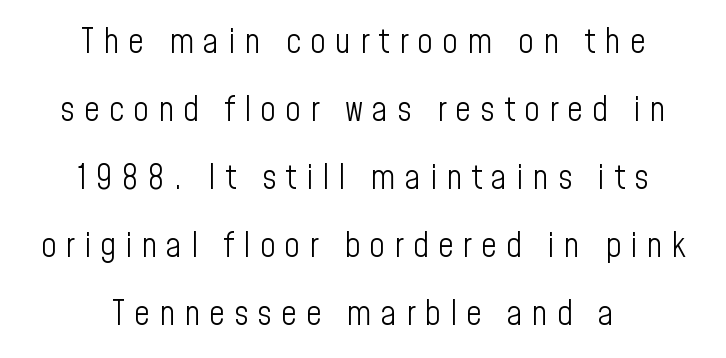
Has an underline been added? It has not. Grotesque or geometric, the face here clearly has no serifs. Character widths vary here, with narrow letters taking less room than wide ones. The face used here is rendered with a markedly widened letterfit. The font is comparable to plain body text, perhaps lighter. Centered paragraph, ragged on both sides.
